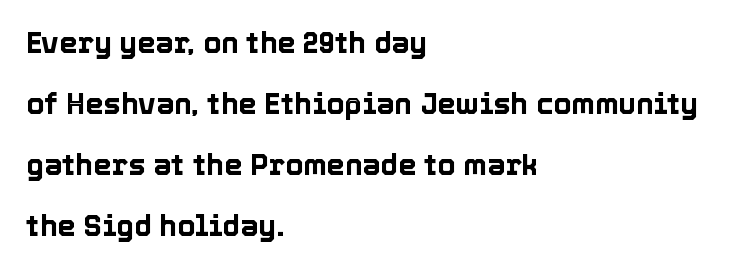
The image shows 29 px text type, upright; set left-aligned, loose line spacing (2.1x), normal letter spacing, not underlined; a medium x-height.
